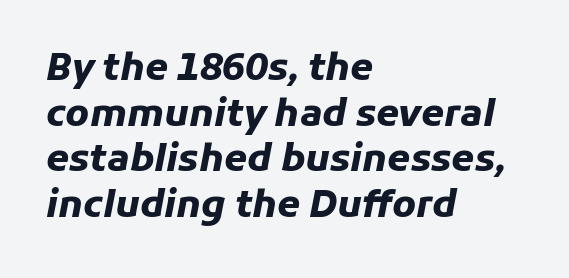
Here the glyphs are tracked normally, forming tight word shapes. Descenders are the only things crossing below the line. The lines in this sample share a left origin and differ only in where they stop. The letters advance in unequal steps, a hallmark of proportional type. Tall strokes in this sample are angled rather than plumb. Emphasis by weight is at full strength: bold.
